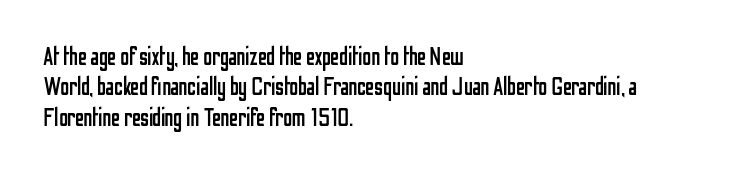
Q: Is the text bold? A: No.
Q: Is the text italic (slanted)? A: No, it is upright.
Q: Is the text underlined? A: No.
Q: How is the paragraph aligned? A: Left-aligned.
Q: Is the spacing between letters normal or unusually wide? A: Normal.
